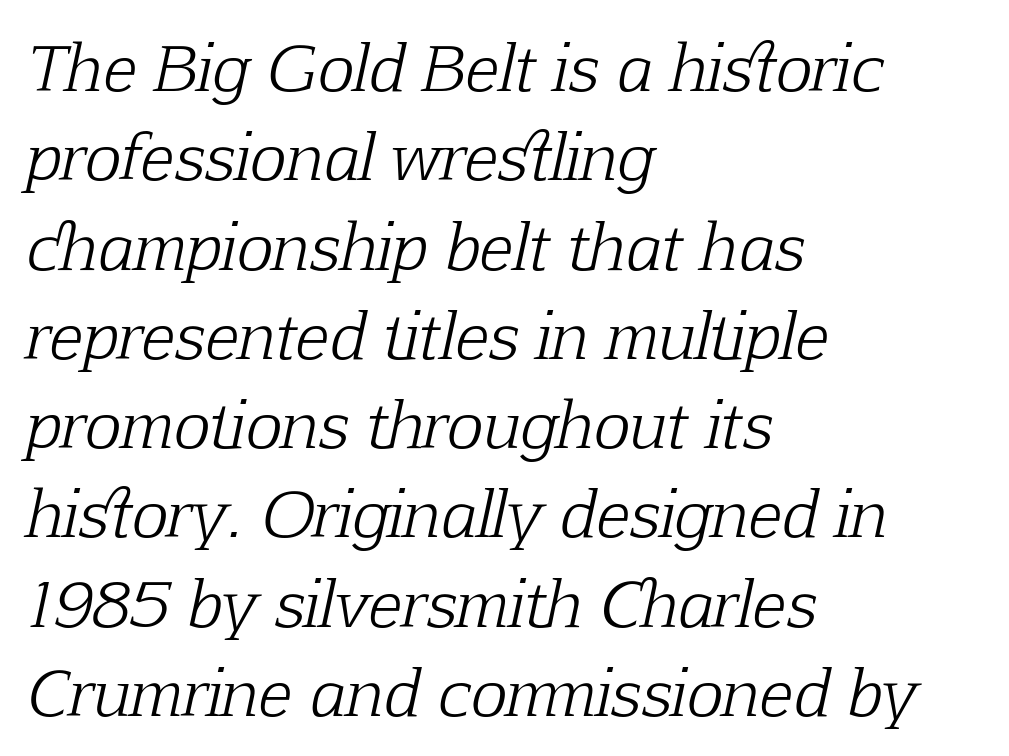
The image shows 62 px light serif type, italic (leaning right); set left-aligned, normal line spacing (1.44x), normal letter spacing, not underlined; low stroke contrast and a medium x-height.
